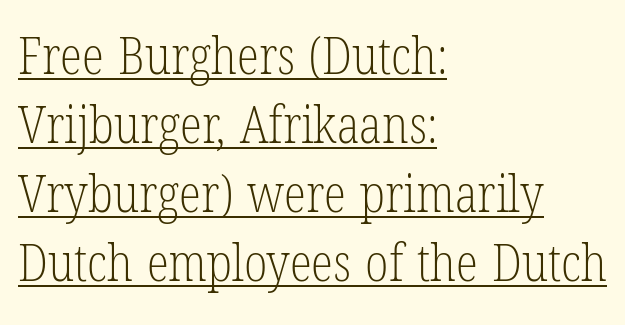
The image shows 51 px light, condensed serif type, upright; set left-aligned, normal line spacing (1.35x), normal letter spacing, underlined; low stroke contrast and a medium x-height.
